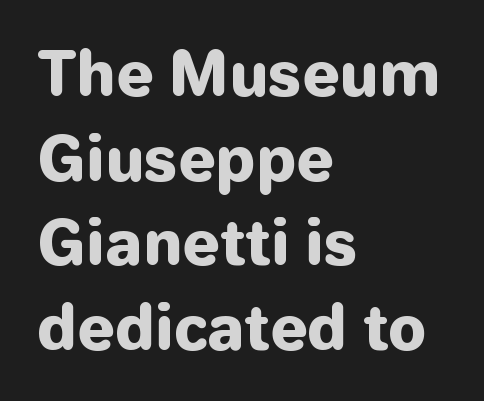
Q: Is the text bold? A: Yes.
Q: Is the text italic (slanted)? A: No, it is upright.
Q: Is the typeface a serif or a sans-serif typeface? A: Sans-serif.
Q: Is the text underlined? A: No.
Q: How is the paragraph aligned? A: Left-aligned.
Q: Is the spacing between letters normal or unusually wide? A: Normal.
Q: Is the spacing between lines tight, normal or loose? A: Normal.
Q: Width (condensed, normal, or wide)? A: Normal.
Q: Stroke contrast? A: Low.
Q: x-height? A: Medium.
Q: Monospaced? A: No.
